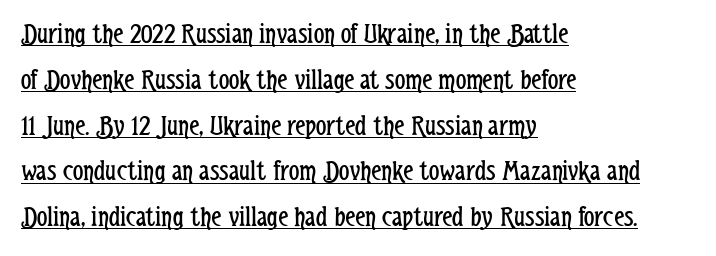
Q: Is the text bold? A: No.
Q: Is the text italic (slanted)? A: No, it is upright.
Q: Is the typeface a serif or a sans-serif typeface? A: Sans-serif.
Q: Is the text underlined? A: Yes.
Q: How is the paragraph aligned? A: Left-aligned.
Q: Is the spacing between letters normal or unusually wide? A: Normal.
Q: Is the spacing between lines tight, normal or loose? A: Normal.
Q: Width (condensed, normal, or wide)? A: Condensed.
Q: Stroke contrast? A: Low.
Q: x-height? A: Medium.
Q: Monospaced? A: No.
